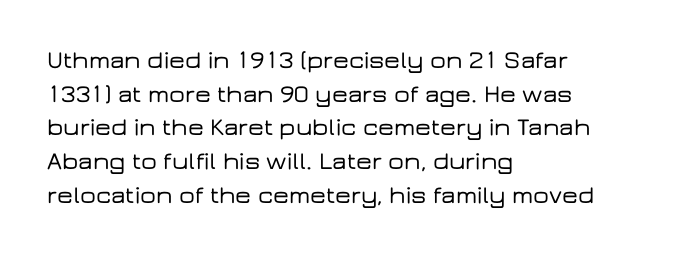
Q: Is the text italic (slanted)? A: No, it is upright.
Q: Is the text underlined? A: No.
Q: How is the paragraph aligned? A: Left-aligned.
Q: Is the spacing between letters normal or unusually wide? A: Normal.
Q: Is the spacing between lines tight, normal or loose? A: Normal.
